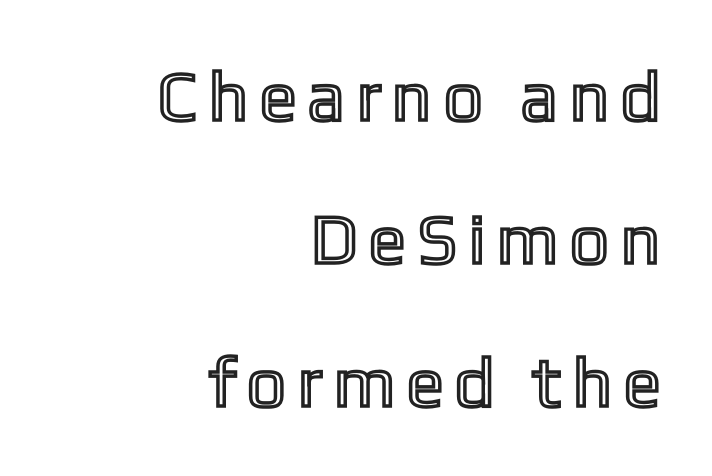
Q: Is the text italic (slanted)? A: No, it is upright.
Q: Is the text underlined? A: No.
Q: How is the paragraph aligned? A: Right-aligned.
Q: Is the spacing between letters normal or unusually wide? A: Unusually wide.
Q: Is the spacing between lines tight, normal or loose? A: Loose.
Q: Width (condensed, normal, or wide)? A: Condensed.
Q: x-height? A: Medium.
Q: Monospaced? A: No.
